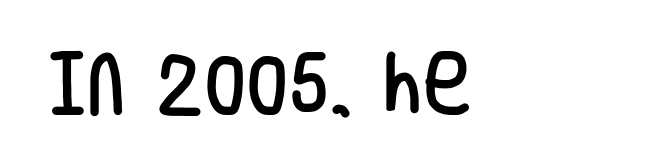
Q: Is the text italic (slanted)? A: No, it is upright.
Q: Is the typeface a serif or a sans-serif typeface? A: Sans-serif.
Q: Is the text underlined? A: No.
Q: How is the paragraph aligned? A: Left-aligned.
Q: Is the spacing between letters normal or unusually wide? A: Normal.
Q: Width (condensed, normal, or wide)? A: Condensed.
Q: Stroke contrast? A: Low.
Q: x-height? A: Large.
Q: Monospaced? A: No.
